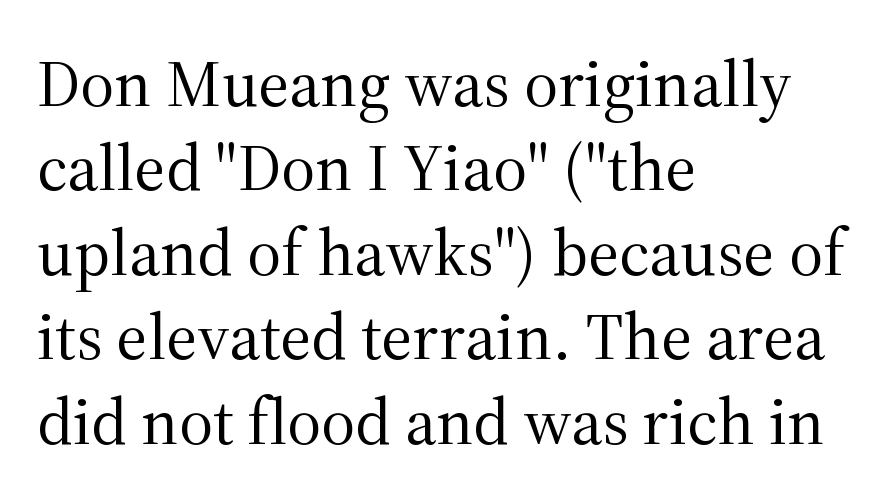
Q: Is the text bold? A: No.
Q: Is the text italic (slanted)? A: No, it is upright.
Q: Is the typeface a serif or a sans-serif typeface? A: Serif.
Q: Is the text underlined? A: No.
Q: How is the paragraph aligned? A: Left-aligned.
Q: Is the spacing between letters normal or unusually wide? A: Normal.
Q: Is the spacing between lines tight, normal or loose? A: Normal.
Q: Width (condensed, normal, or wide)? A: Normal.
Q: Stroke contrast? A: Medium.
Q: x-height? A: Medium.
Q: Monospaced? A: No.
